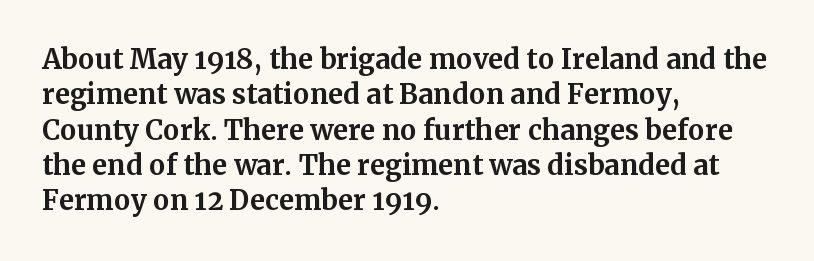
Q: Is the text bold? A: Yes.
Q: Is the text italic (slanted)? A: No, it is upright.
Q: Is the text underlined? A: No.
Q: How is the paragraph aligned? A: Left-aligned.
Q: Is the spacing between letters normal or unusually wide? A: Normal.
Q: Is the spacing between lines tight, normal or loose? A: Normal.
